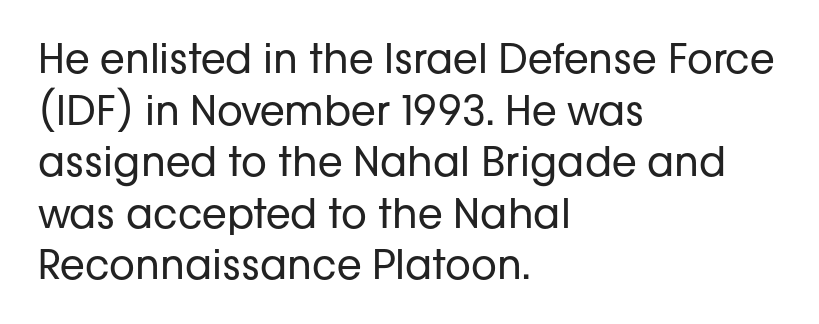
Type style note: lacks serifs. Regular leading. Upright lettering throughout. Which margin do the lines hug? The left one — the right edge is uneven.
